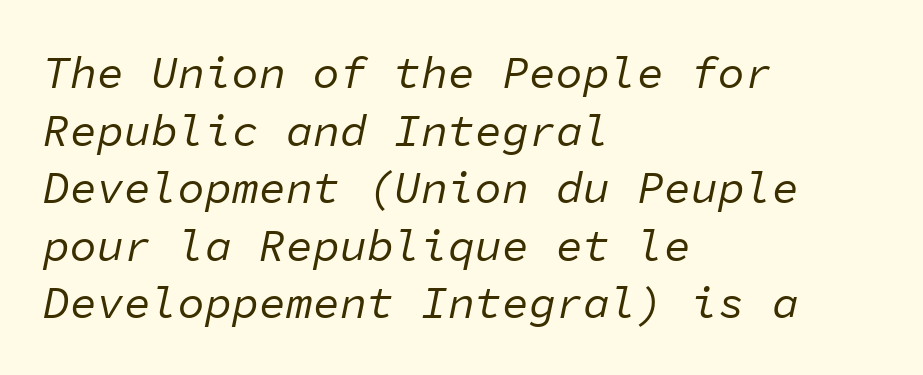
Q: Is the text bold? A: No.
Q: Is the text italic (slanted)? A: Yes, it leans right by about 11 degrees.
Q: Is the text underlined? A: No.
Q: How is the paragraph aligned? A: Left-aligned.
Q: Is the spacing between letters normal or unusually wide? A: Normal.
Q: Is the spacing between lines tight, normal or loose? A: Normal.
Q: Width (condensed, normal, or wide)? A: Normal.
Q: Stroke contrast? A: Low.
Q: x-height? A: Medium.
Q: Monospaced? A: Yes.
